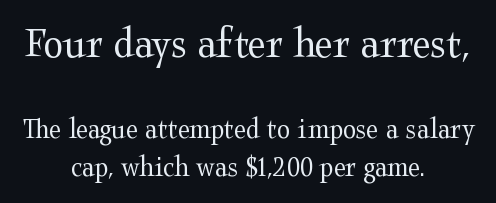
Ascenders rise straight up at ninety degrees. The words here are not underlined. Does extra space separate the letters? No, they use regular spacing. The first block has been scaled up relative to the second. The rendering uses natural spacing where letterforms have individual widths. The line-height multiplier appears to be the usual default.
